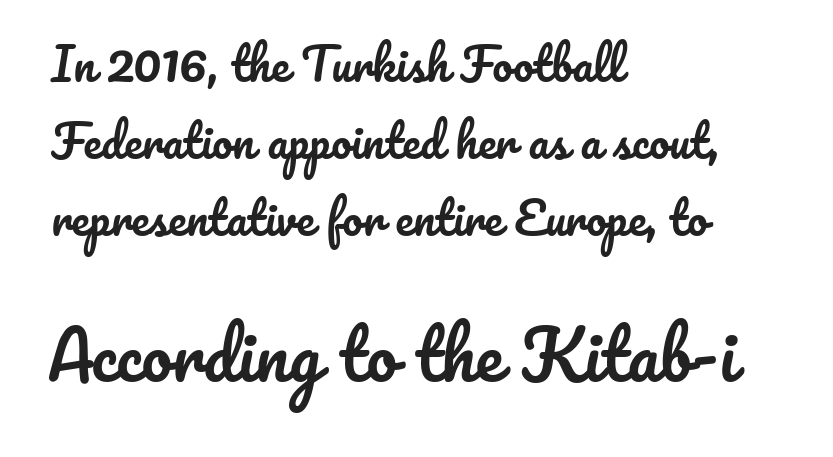
{"width": "normal", "stroke_contrast": "low", "x_height": "small", "monospaced": "no", "underline": "no", "align": "left", "line_spacing_ratio": 1.71, "letter_spacing": "normal", "letter_spacing_em": 0.0, "larger_block": "second", "size_ratio": 1.51, "glyph_px": 68}
